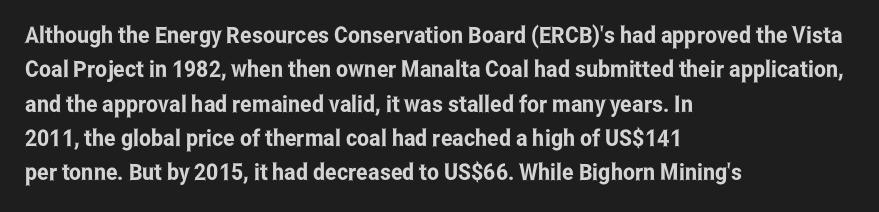
{"italic": "no", "underline": "no", "align": "left", "line_spacing": "normal", "line_spacing_ratio": 1.49, "letter_spacing": "normal", "letter_spacing_em": 0.0, "glyph_px": 23}
